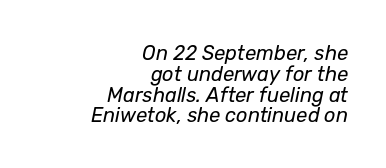
Q: Is the text bold? A: No.
Q: Is the text italic (slanted)? A: Yes, it leans right by about 12 degrees.
Q: Is the text underlined? A: No.
Q: How is the paragraph aligned? A: Right-aligned.
Q: Is the spacing between letters normal or unusually wide? A: Normal.
Q: Is the spacing between lines tight, normal or loose? A: Tight.
